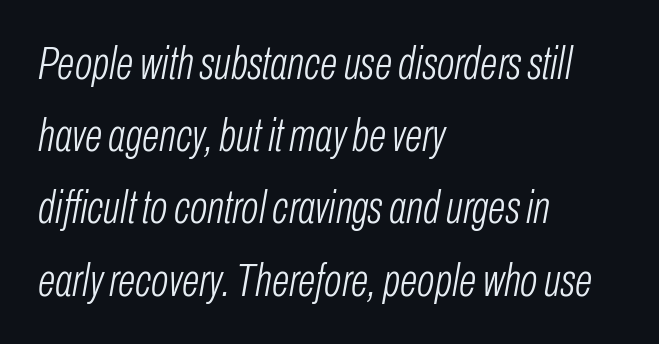
{"italic": "yes", "lean": "right", "slant_degrees": 10, "bold": "no", "weight": "light", "width": "condensed", "stroke_contrast": "low", "x_height": "medium", "monospaced": "no", "underline": "no", "align": "left", "line_spacing": "normal", "line_spacing_ratio": 1.57, "letter_spacing": "normal", "letter_spacing_em": 0.0, "glyph_px": 46}
